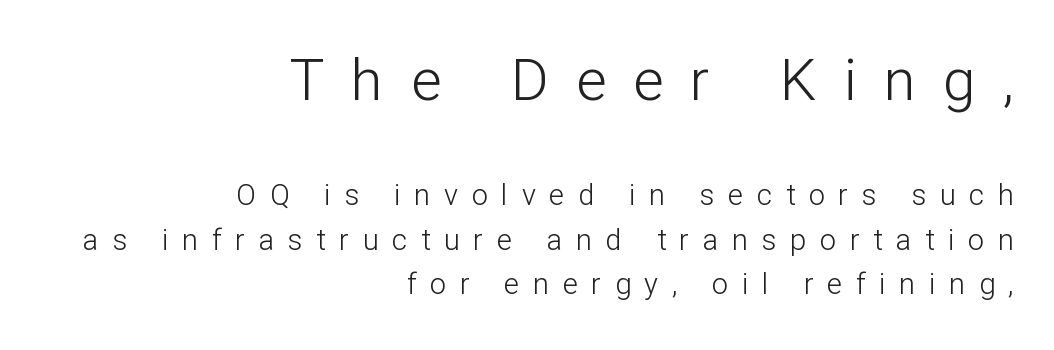
Q: Is the text bold? A: No.
Q: Is the text italic (slanted)? A: No, it is upright.
Q: Is the typeface a serif or a sans-serif typeface? A: Sans-serif.
Q: Is the text underlined? A: No.
Q: How is the paragraph aligned? A: Right-aligned.
Q: Is the spacing between letters normal or unusually wide? A: Unusually wide.
Q: Is the spacing between lines tight, normal or loose? A: Normal.
Q: Which block of text is set in a larger size, the first (top) or the second (bottom)? A: The first (top) one.
Q: Width (condensed, normal, or wide)? A: Normal.
Q: Stroke contrast? A: Low.
Q: x-height? A: Medium.
Q: Monospaced? A: No.
